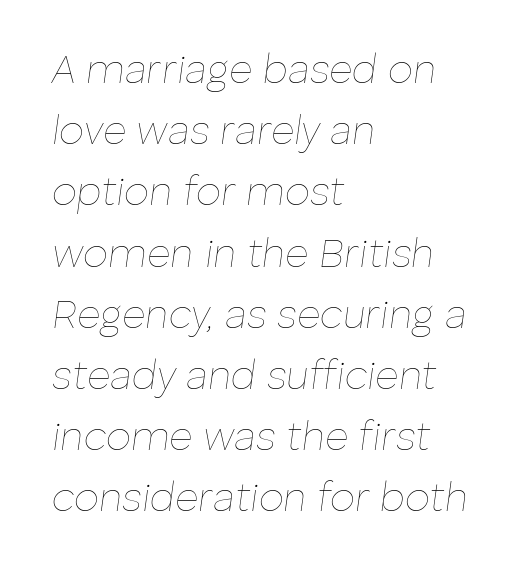
Alignment: flush left. Bare-footed words on every line. The face looks like a standard text weight, possibly lighter. Horizontal bands of white between lines are of average thickness. Each letter keeps its own natural width here, so spacing adapts to shape.
